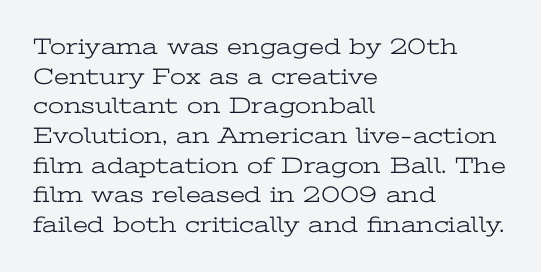
{"italic": "no", "bold": "no", "underline": "no", "align": "left", "line_spacing": "normal", "line_spacing_ratio": 1.29, "letter_spacing": "normal", "letter_spacing_em": 0.0, "glyph_px": 23}
